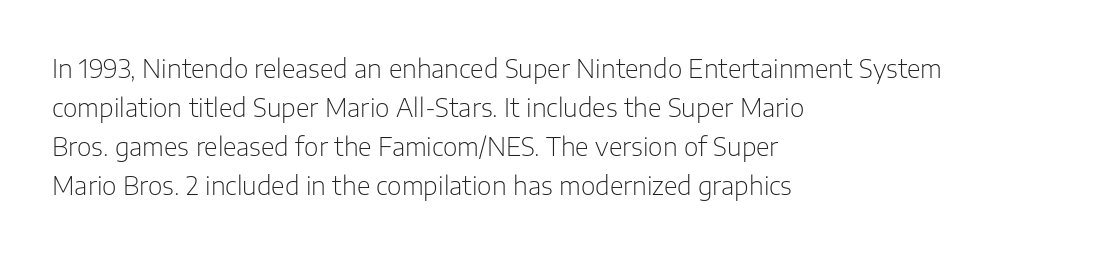
Q: Is the text bold? A: No.
Q: Is the text italic (slanted)? A: No, it is upright.
Q: Is the text underlined? A: No.
Q: How is the paragraph aligned? A: Left-aligned.
Q: Is the spacing between letters normal or unusually wide? A: Normal.
Q: Is the spacing between lines tight, normal or loose? A: Normal.
